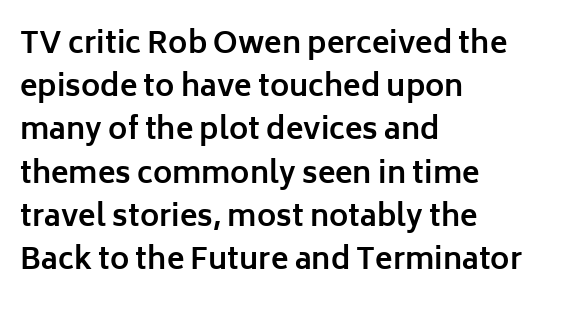
Q: Is the text bold? A: Yes.
Q: Is the text italic (slanted)? A: No, it is upright.
Q: Is the typeface a serif or a sans-serif typeface? A: Sans-serif.
Q: Is the text underlined? A: No.
Q: How is the paragraph aligned? A: Left-aligned.
Q: Is the spacing between letters normal or unusually wide? A: Normal.
Q: Is the spacing between lines tight, normal or loose? A: Normal.
Q: Width (condensed, normal, or wide)? A: Normal.
Q: Stroke contrast? A: Low.
Q: x-height? A: Medium.
Q: Monospaced? A: No.
